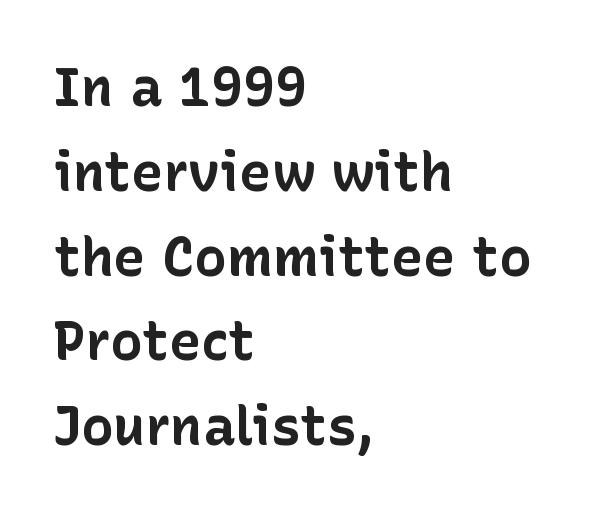
The image shows 54 px bold sans-serif type, upright; set left-aligned, normal line spacing (1.57x), normal letter spacing, not underlined; low stroke contrast and a medium x-height.
